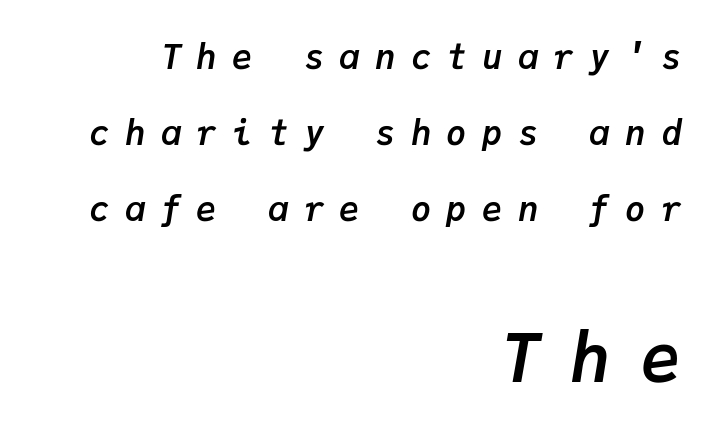
The image shows 67 px semibold type, italic (leaning right), monospaced; set right-aligned, loose line spacing (2.24x), unusually wide letter spacing (+0.45 em), not underlined; the second (bottom) block is 1.97x larger; low stroke contrast and a medium x-height.
